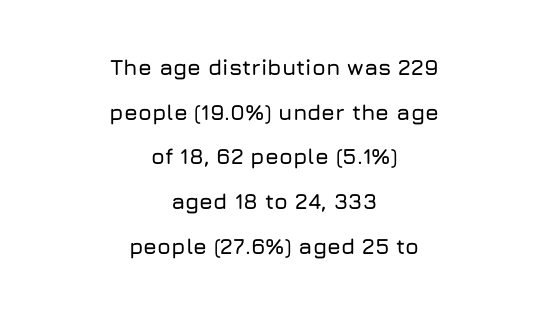
Letters rest on an invisible, unmarked baseline. Look at the tracking — it's just the regular setting, nothing added. Teacher's note: observe the equal gaps on both sides — that is centered alignment. Reading down the column, the eye jumps a long way to each next line. Ordinary non-slanted type is in use.
